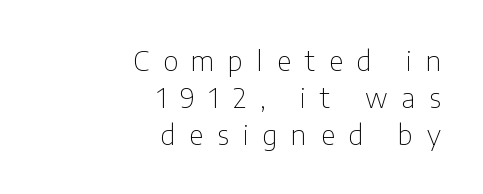
The image shows 28 px thin, condensed sans-serif type, upright; set right-aligned, normal line spacing (1.32x), unusually wide letter spacing (+0.5 em), not underlined; low stroke contrast and a medium x-height.
